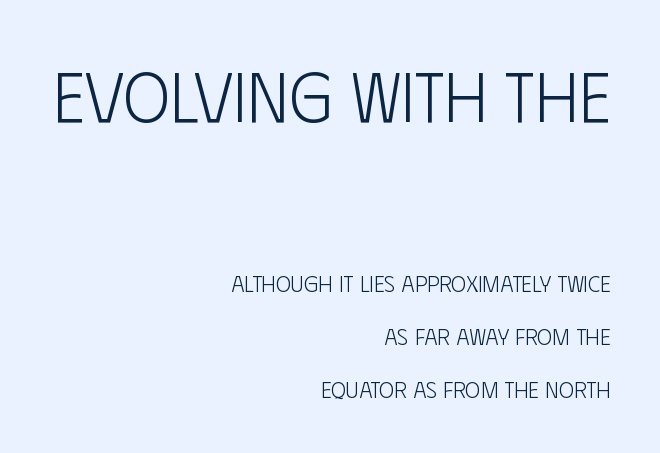
Q: Is the text bold? A: No.
Q: Is the text italic (slanted)? A: No, it is upright.
Q: Is the typeface a serif or a sans-serif typeface? A: Sans-serif.
Q: Is the text underlined? A: No.
Q: How is the paragraph aligned? A: Right-aligned.
Q: Is the spacing between letters normal or unusually wide? A: Normal.
Q: Is the spacing between lines tight, normal or loose? A: Loose.
Q: Which block of text is set in a larger size, the first (top) or the second (bottom)? A: The first (top) one.
Q: Width (condensed, normal, or wide)? A: Condensed.
Q: Stroke contrast? A: Low.
Q: x-height? A: Large.
Q: Monospaced? A: No.
